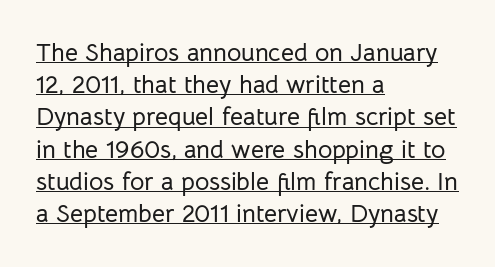
{"italic": "no", "underline": "yes", "align": "left", "line_spacing": "normal", "line_spacing_ratio": 1.29, "letter_spacing": "normal", "letter_spacing_em": 0.0, "glyph_px": 25}
